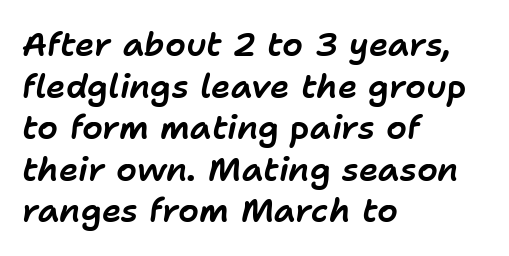
Q: Is the text italic (slanted)? A: Yes, it leans right by about 11 degrees.
Q: Is the text underlined? A: No.
Q: How is the paragraph aligned? A: Left-aligned.
Q: Is the spacing between letters normal or unusually wide? A: Normal.
Q: Is the spacing between lines tight, normal or loose? A: Normal.
Q: Width (condensed, normal, or wide)? A: Normal.
Q: Stroke contrast? A: Low.
Q: x-height? A: Medium.
Q: Monospaced? A: No.
